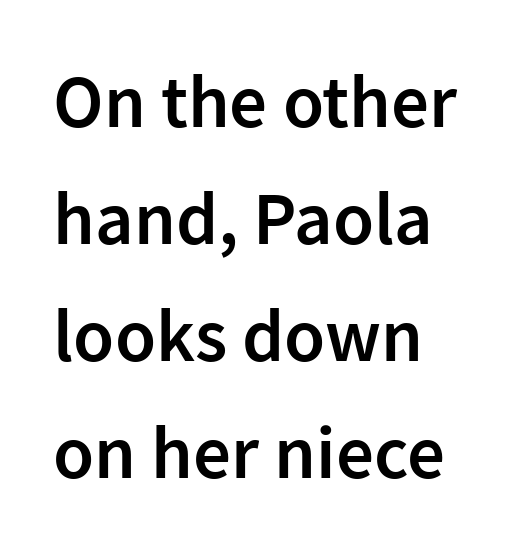
{"serif": "no", "italic": "no", "bold": "semi", "weight": "semibold", "width": "normal", "stroke_contrast": "low", "x_height": "medium", "monospaced": "no", "underline": "no", "align": "left", "line_spacing": "normal", "line_spacing_ratio": 1.56, "letter_spacing": "normal", "letter_spacing_em": 0.0, "glyph_px": 75}
